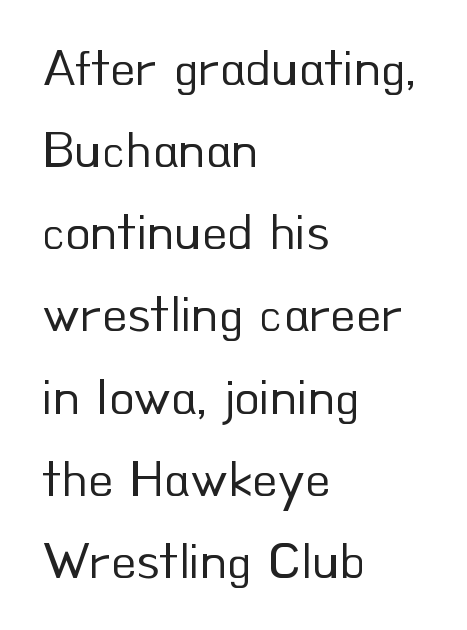
Serif or sans? Sans — the stroke terminals are bare. How are the letters spaced? Ordinarily, with no added tracking. Each letter keeps its own natural width here, so spacing adapts to shape. Summary of vertical rhythm: regular, with standard interline spacing. The rendering anchors every line to the left-hand side. This is the regular roman posture of the typeface.
